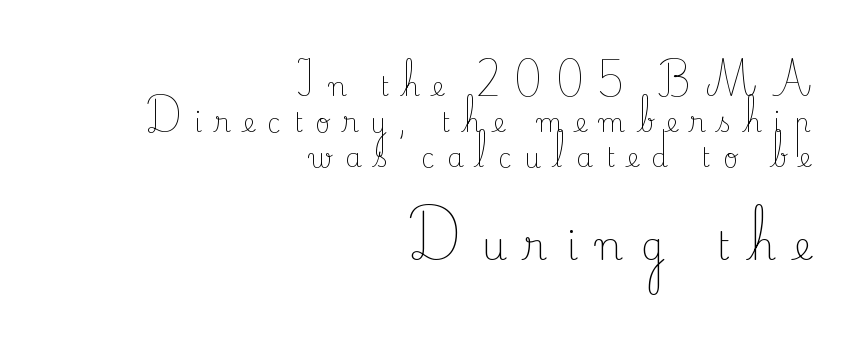
The image shows 39 px light serif type, upright; set right-aligned, normal line spacing (1.37x), unusually wide letter spacing (+0.48 em), not underlined; the second (bottom) block is 1.5x larger; low stroke contrast and a small x-height.
